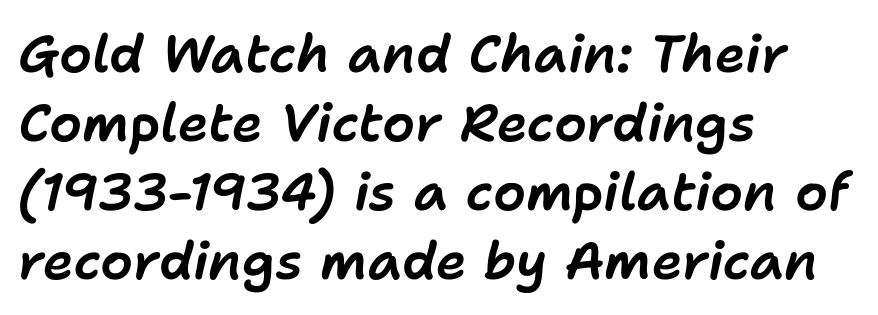
The image shows 52 px text type, italic (leaning right); set left-aligned, normal line spacing (1.33x), normal letter spacing, not underlined; low stroke contrast and a medium x-height.
